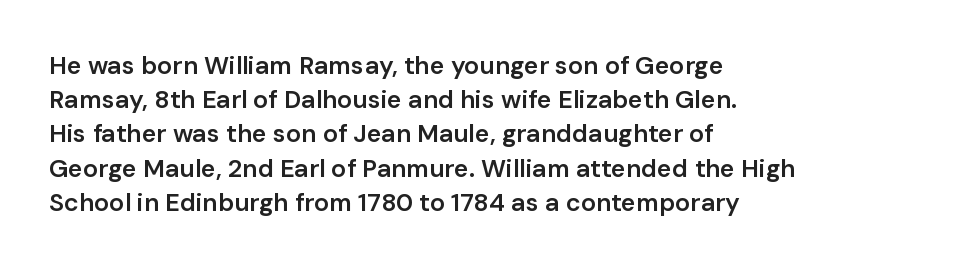
Compared with typical body copy, the letter spacing here is the same. Words float on clear page, feet unadorned. This is the regular roman posture of the typeface. The strokes are fattened partway — semibold, not bold.
